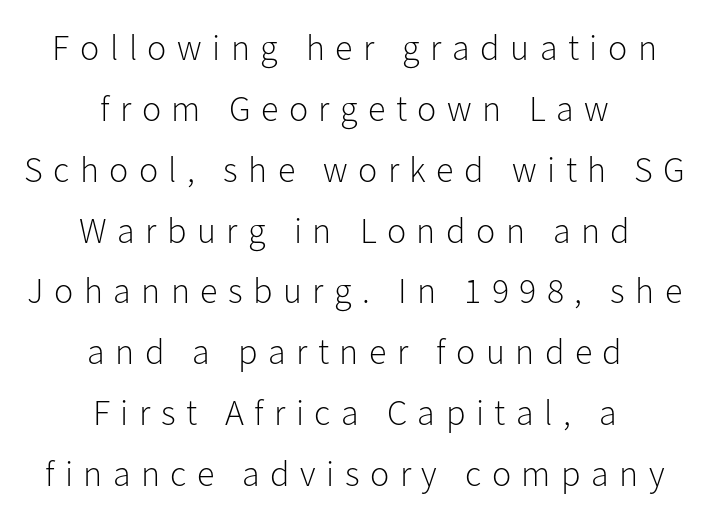
{"serif": "no", "italic": "no", "bold": "no", "weight": "light", "width": "normal", "stroke_contrast": "low", "x_height": "medium", "monospaced": "no", "underline": "no", "align": "center", "line_spacing": "normal", "line_spacing_ratio": 1.69, "letter_spacing": "wide", "letter_spacing_em": 0.29, "glyph_px": 36}
